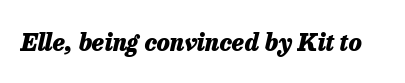
{"italic": "yes", "lean": "right", "slant_degrees": 13, "bold": "yes", "underline": "no", "letter_spacing": "normal", "letter_spacing_em": 0.0, "glyph_px": 24}
